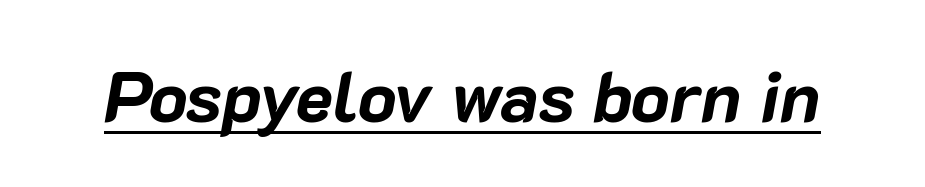
Honestly, the letter spacing is just normal — you wouldn't notice it. Notice how thick the strokes are: this is what a full bold looks like. Compared with ordinary roman type, these characters are visibly tilted. Notice how a bar underscores the lettering throughout. You could not count columns in this text — the font is proportionally spaced.
